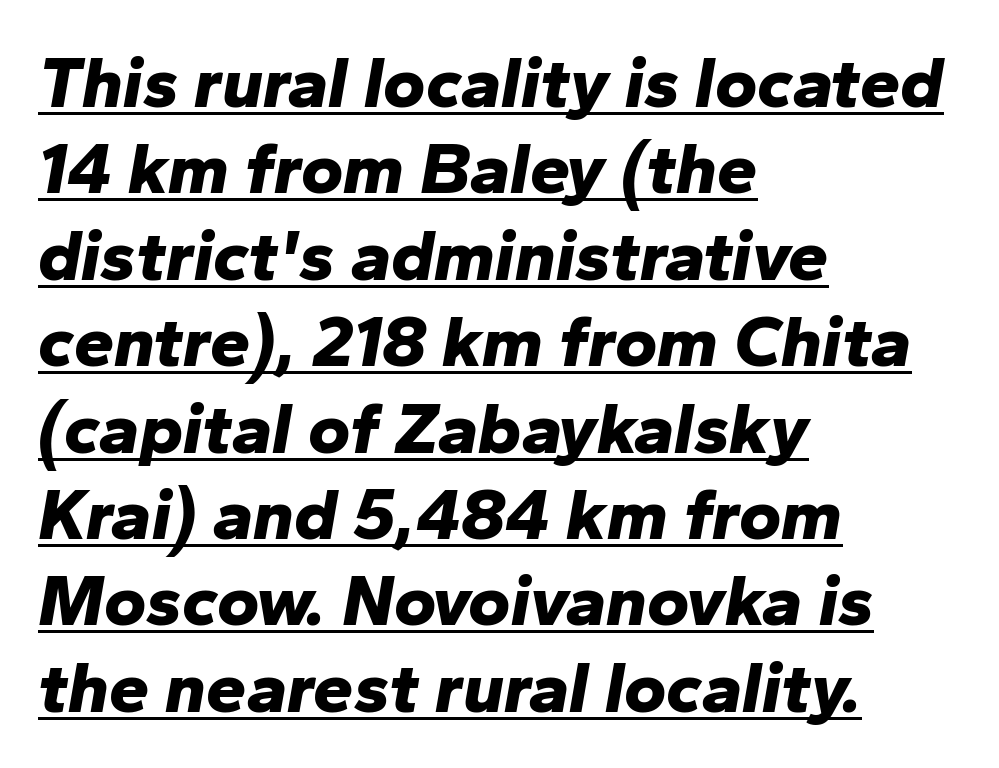
Q: Is the text bold? A: Yes.
Q: Is the text italic (slanted)? A: Yes, it leans right by about 10 degrees.
Q: Is the text underlined? A: Yes.
Q: How is the paragraph aligned? A: Left-aligned.
Q: Is the spacing between letters normal or unusually wide? A: Normal.
Q: Width (condensed, normal, or wide)? A: Normal.
Q: Stroke contrast? A: Low.
Q: x-height? A: Medium.
Q: Monospaced? A: No.
